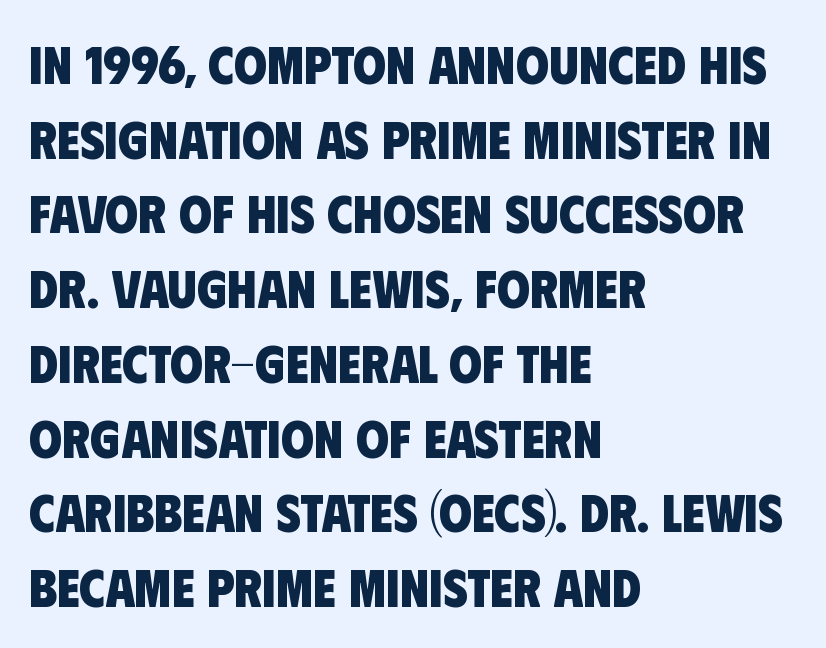
The image shows 53 px heavy, condensed sans-serif type; set left-aligned, normal line spacing (1.41x), normal letter spacing, not underlined; low stroke contrast and a large x-height.
